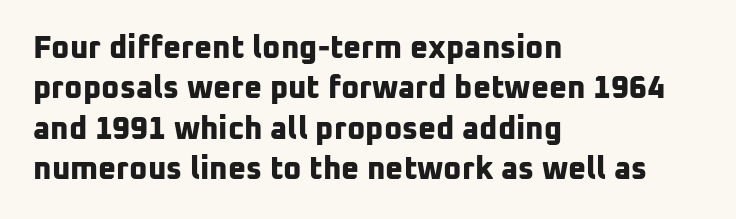
Q: Is the text bold? A: Yes.
Q: Is the typeface a serif or a sans-serif typeface? A: Sans-serif.
Q: Is the text underlined? A: No.
Q: How is the paragraph aligned? A: Left-aligned.
Q: Is the spacing between letters normal or unusually wide? A: Normal.
Q: Is the spacing between lines tight, normal or loose? A: Normal.
Q: Width (condensed, normal, or wide)? A: Normal.
Q: Stroke contrast? A: Low.
Q: x-height? A: Medium.
Q: Monospaced? A: No.
